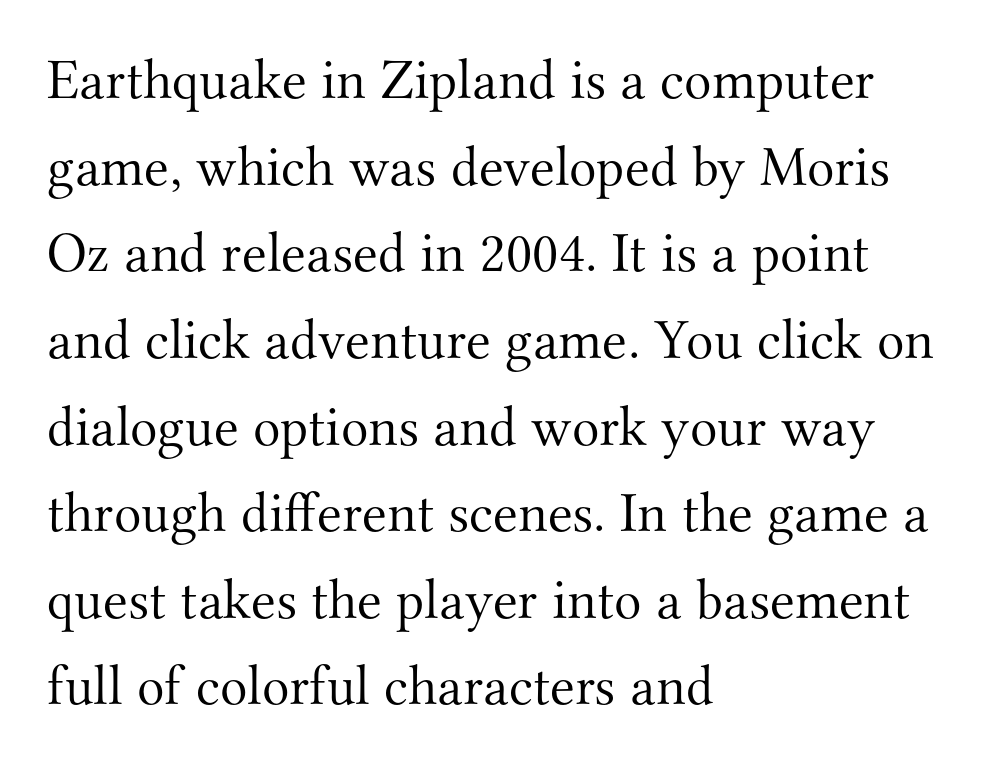
Q: Is the text bold? A: No.
Q: Is the text italic (slanted)? A: No, it is upright.
Q: Is the typeface a serif or a sans-serif typeface? A: Serif.
Q: Is the text underlined? A: No.
Q: How is the paragraph aligned? A: Left-aligned.
Q: Is the spacing between letters normal or unusually wide? A: Normal.
Q: Is the spacing between lines tight, normal or loose? A: Normal.
Q: Width (condensed, normal, or wide)? A: Normal.
Q: Stroke contrast? A: Medium.
Q: x-height? A: Small.
Q: Monospaced? A: No.
